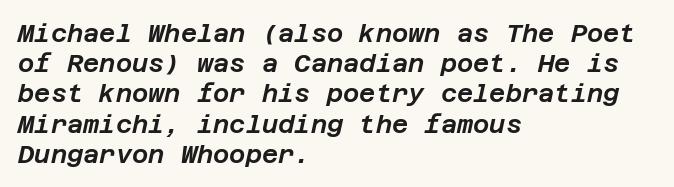
{"italic": "yes", "lean": "right", "slant_degrees": 12, "underline": "no", "align": "left", "line_spacing_ratio": 1.21, "letter_spacing": "normal", "letter_spacing_em": 0.0, "glyph_px": 25}
